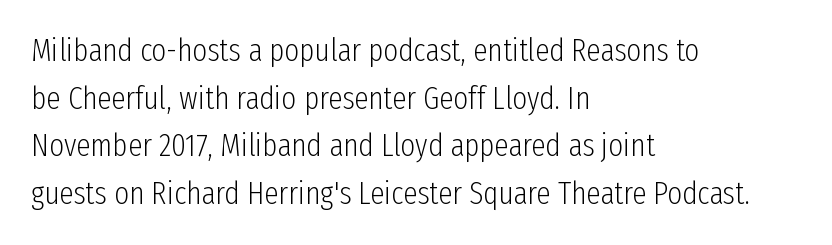
The rendering uses natural spacing where letterforms have individual widths. I'd call this a sans setting — the letters go barefoot. The lettering holds an erect, upright posture throughout. The typeface has the unassuming heft of standard copy or less.
